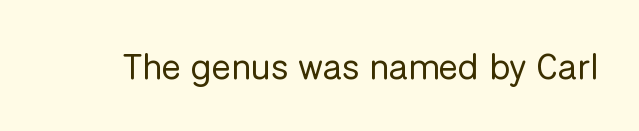
Q: Is the text bold? A: No.
Q: Is the text italic (slanted)? A: No, it is upright.
Q: Is the typeface a serif or a sans-serif typeface? A: Sans-serif.
Q: Is the text underlined? A: No.
Q: Is the spacing between letters normal or unusually wide? A: Normal.
Q: Width (condensed, normal, or wide)? A: Normal.
Q: Stroke contrast? A: Low.
Q: x-height? A: Medium.
Q: Monospaced? A: No.
